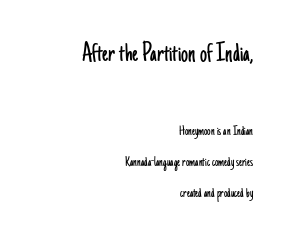
The designer went with a sans here, leaving each stem footless. Lines of text with bare space underneath. The type sits square on the baseline with zero lean. Characters follow at the spacing the type designer built in.
